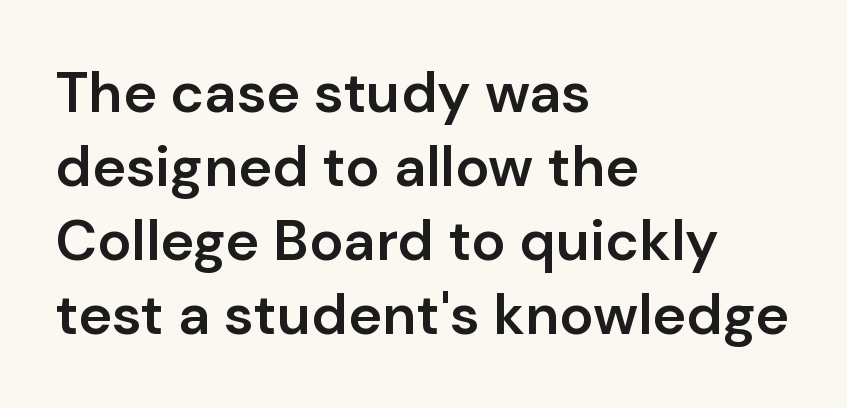
Q: Is the text bold? A: Semi-bold.
Q: Is the text italic (slanted)? A: No, it is upright.
Q: Is the typeface a serif or a sans-serif typeface? A: Sans-serif.
Q: Is the text underlined? A: No.
Q: How is the paragraph aligned? A: Left-aligned.
Q: Is the spacing between letters normal or unusually wide? A: Normal.
Q: Is the spacing between lines tight, normal or loose? A: Normal.
Q: Width (condensed, normal, or wide)? A: Normal.
Q: Stroke contrast? A: Low.
Q: x-height? A: Medium.
Q: Monospaced? A: No.
